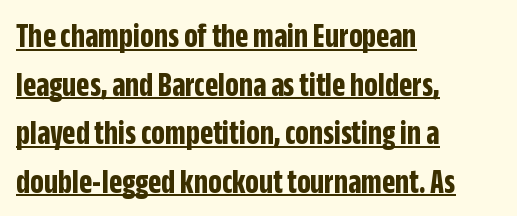
{"serif": "no", "italic": "no", "bold": "yes", "weight": "bold", "width": "condensed", "stroke_contrast": "low", "x_height": "large", "monospaced": "no", "underline": "yes", "align": "left", "line_spacing": "normal", "line_spacing_ratio": 1.43, "letter_spacing": "normal", "letter_spacing_em": 0.0, "glyph_px": 34}
